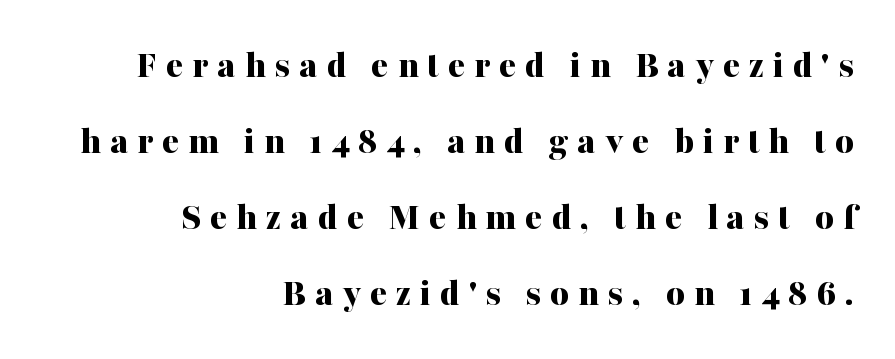
The image shows 40 px bold serif type, upright; set right-aligned, loose line spacing (1.9x), unusually wide letter spacing (+0.22 em), not underlined; medium stroke contrast and a medium x-height.
